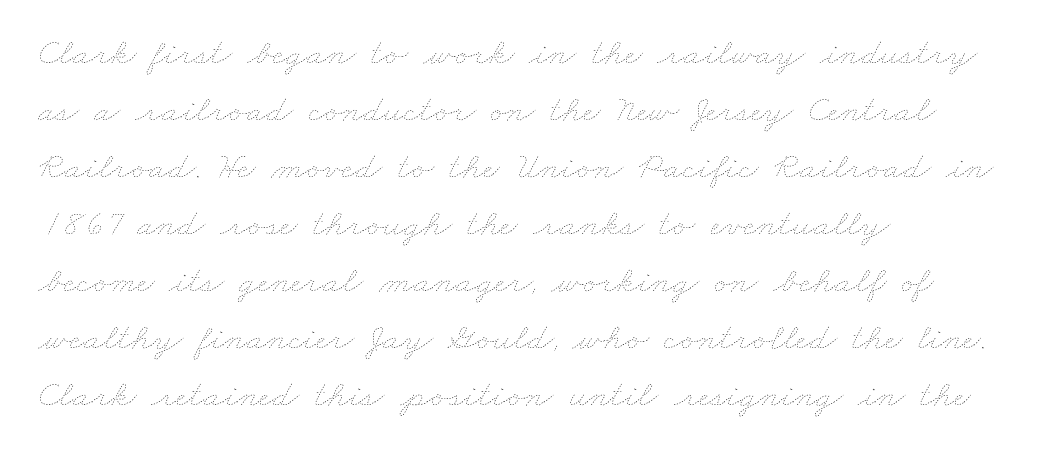
{"bold": "no", "weight": "thin", "width": "wide", "stroke_contrast": "low", "x_height": "small", "monospaced": "no", "underline": "no", "align": "left", "line_spacing": "normal", "line_spacing_ratio": 1.5, "letter_spacing": "normal", "letter_spacing_em": 0.0, "glyph_px": 38}
